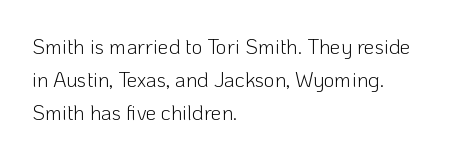
Q: Is the text bold? A: No.
Q: Is the text italic (slanted)? A: No, it is upright.
Q: Is the text underlined? A: No.
Q: How is the paragraph aligned? A: Left-aligned.
Q: Is the spacing between letters normal or unusually wide? A: Normal.
Q: Is the spacing between lines tight, normal or loose? A: Normal.
